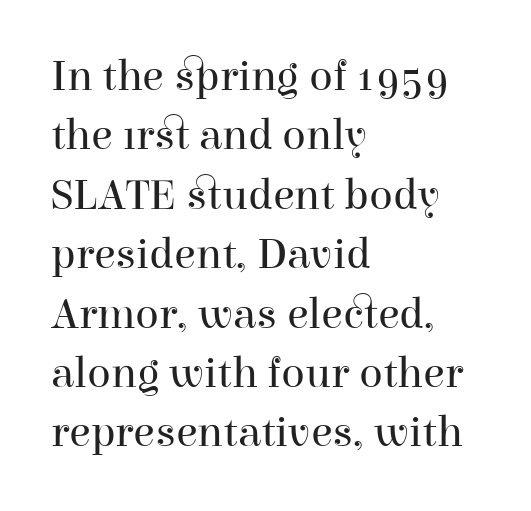
The image shows 44 px regular-weight serif type, upright; set left-aligned, normal line spacing (1.35x), normal letter spacing, not underlined; high stroke contrast and a medium x-height.
